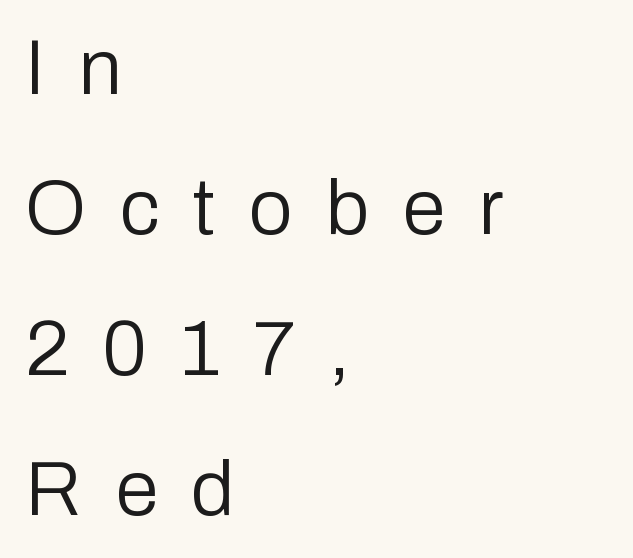
{"serif": "no", "italic": "no", "bold": "no", "weight": "regular", "width": "normal", "stroke_contrast": "low", "x_height": "medium", "monospaced": "no", "underline": "no", "align": "left", "line_spacing_ratio": 1.8, "letter_spacing": "wide", "letter_spacing_em": 0.43, "glyph_px": 78}
